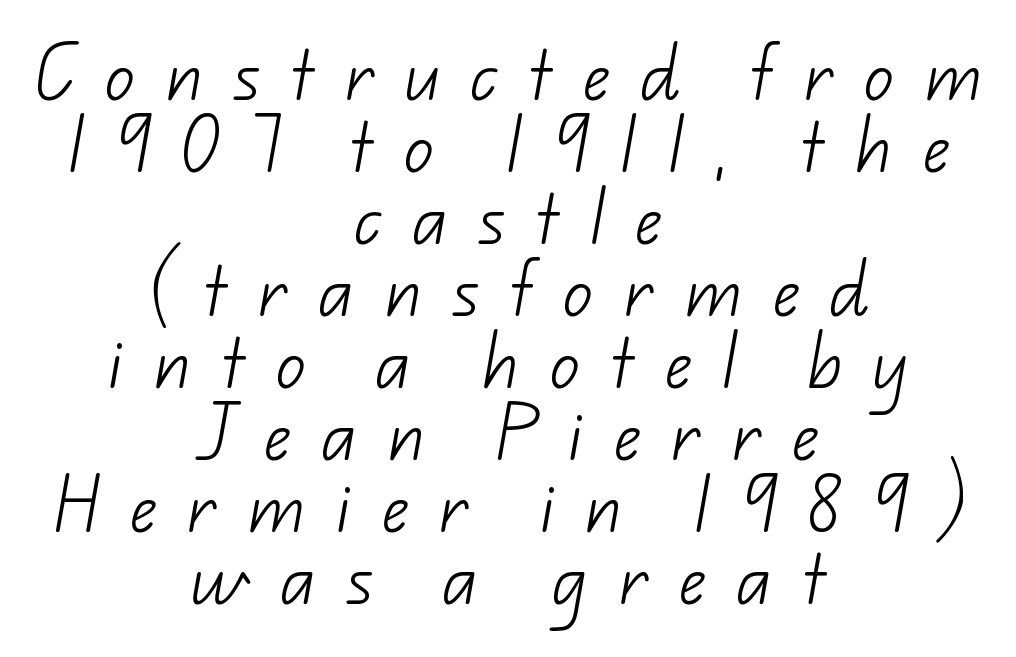
{"serif": "no", "bold": "no", "weight": "light", "width": "normal", "stroke_contrast": "low", "x_height": "small", "monospaced": "no", "underline": "no", "align": "center", "line_spacing_ratio": 1.2, "letter_spacing": "wide", "letter_spacing_em": 0.5, "glyph_px": 60}
